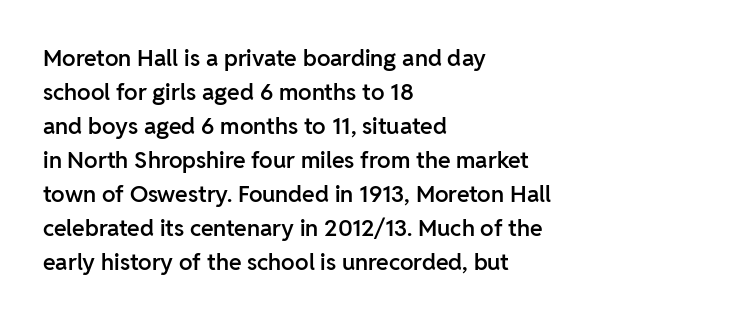
The image shows 23 px text type, upright; set left-aligned, normal line spacing (1.48x), normal letter spacing, not underlined.
